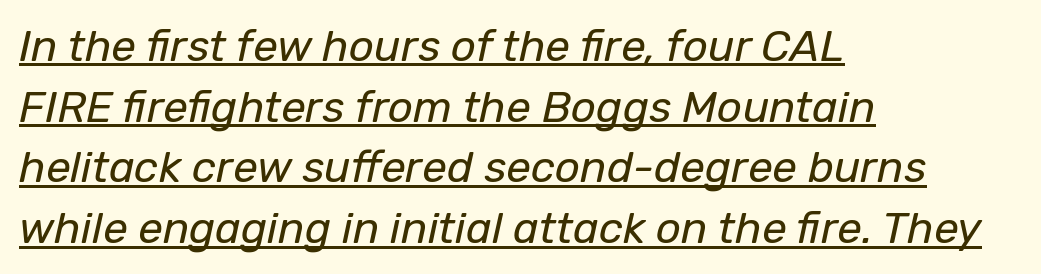
The image shows 44 px regular-weight type, italic (leaning right); set left-aligned, normal line spacing (1.38x), normal letter spacing, underlined; low stroke contrast and a medium x-height.
